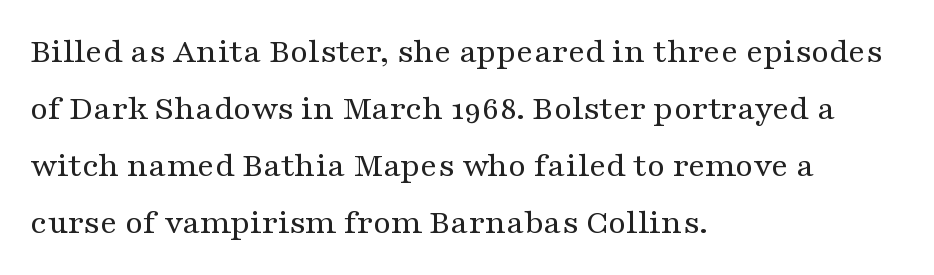
Q: Is the text bold? A: No.
Q: Is the text italic (slanted)? A: No, it is upright.
Q: Is the typeface a serif or a sans-serif typeface? A: Serif.
Q: Is the text underlined? A: No.
Q: How is the paragraph aligned? A: Left-aligned.
Q: Is the spacing between letters normal or unusually wide? A: Normal.
Q: Is the spacing between lines tight, normal or loose? A: Normal.
Q: Width (condensed, normal, or wide)? A: Wide.
Q: Stroke contrast? A: Medium.
Q: x-height? A: Medium.
Q: Monospaced? A: No.
